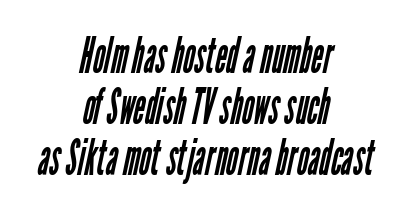
The image shows 50 px regular-weight, condensed sans-serif type; set centered, tight line spacing (1.02x), normal letter spacing, not underlined; low stroke contrast and a medium x-height.
